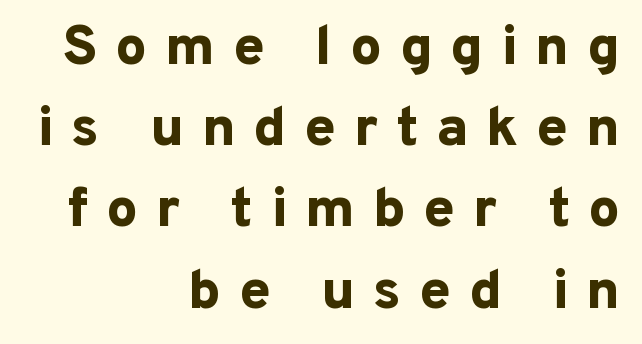
The face used here is a sans, in the tradition of grotesques and geometrics. Each row of text sits above clean, open space. In terms of weight, the rendering is a true, heavy bold. The passage shown is typed in a proportional face where columns would drift.
